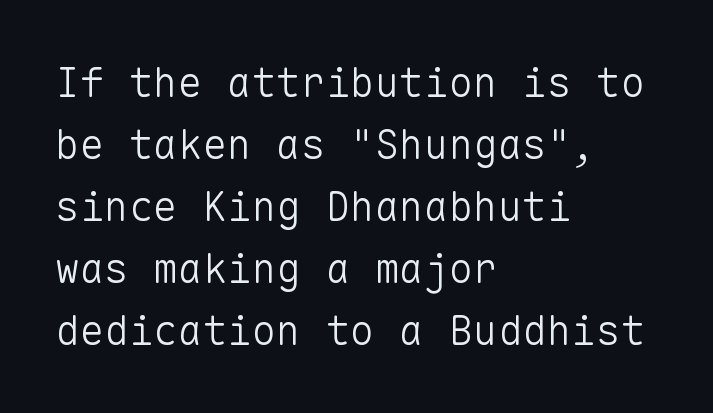
The image shows 41 px light sans-serif type, upright, monospaced; set left-aligned, normal line spacing (1.51x), normal letter spacing, not underlined; low stroke contrast and a medium x-height.
